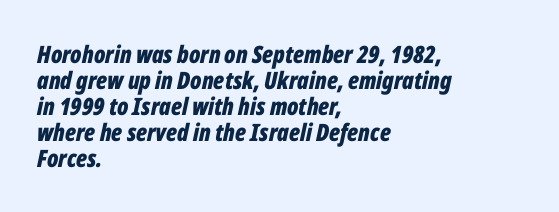
Q: Is the text bold? A: Yes.
Q: Is the text italic (slanted)? A: Yes, it leans right by about 12 degrees.
Q: Is the text underlined? A: No.
Q: How is the paragraph aligned? A: Left-aligned.
Q: Is the spacing between letters normal or unusually wide? A: Normal.
Q: Is the spacing between lines tight, normal or loose? A: Tight.
